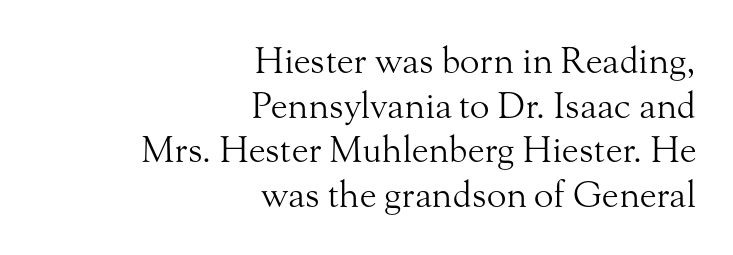
{"serif": "yes", "italic": "no", "bold": "no", "weight": "light", "width": "normal", "stroke_contrast": "medium", "x_height": "small", "monospaced": "no", "underline": "no", "align": "right", "line_spacing_ratio": 1.24, "letter_spacing": "normal", "letter_spacing_em": 0.0, "glyph_px": 36}
